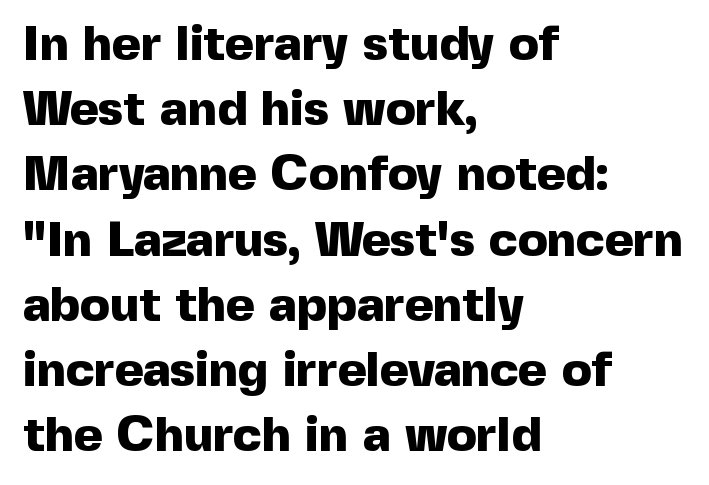
Summary of weight: heavy, a full bold. Is there much room between lines? A standard amount, neither cramped nor airy. Between one letter and the next there's only the usual sliver of space. Leftover space on each line is placed entirely after the last word. What kind of face is this? One without serifs — a sans.
